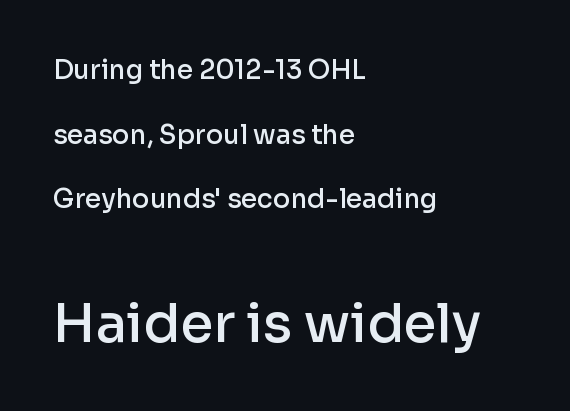
The lower block of text is set noticeably larger than the block above it. Just letters on the line, the space beneath them empty. Leading: increased. The typesetting leans somewhat heavy: a semibold. In terms of posture, this sample is upright. A classic flush-left, rag-right setting is used for this passage.
